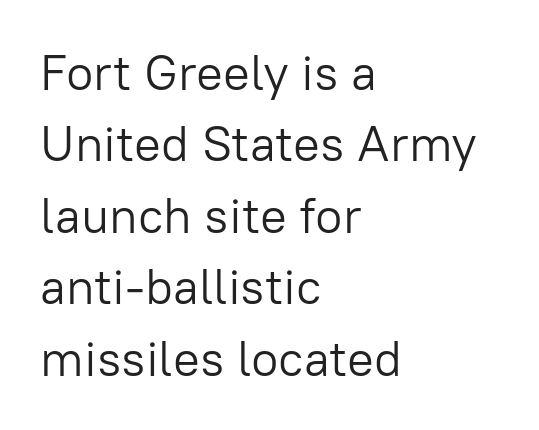
{"serif": "no", "italic": "no", "bold": "no", "weight": "light", "width": "normal", "stroke_contrast": "low", "x_height": "medium", "monospaced": "no", "underline": "no", "align": "left", "line_spacing": "normal", "line_spacing_ratio": 1.43, "letter_spacing": "normal", "letter_spacing_em": 0.0, "glyph_px": 50}
